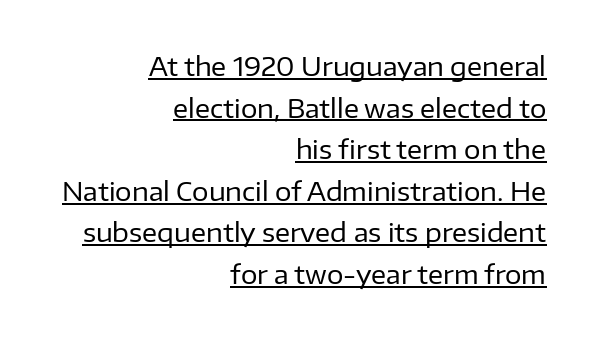
Do the letters lean? They stand straight. Honestly, the letter spacing is just normal — you wouldn't notice it. Rows of type keep a routine distance in the vertical direction. These glyphs show unthickened strokes, regular width or finer. Underlined type.
